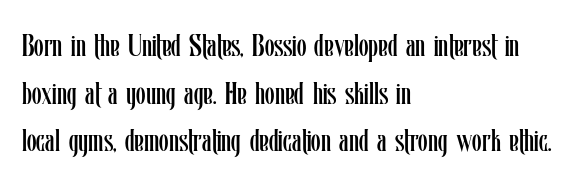
{"italic": "no", "bold": "no", "weight": "regular", "width": "condensed", "stroke_contrast": "low", "x_height": "medium", "monospaced": "no", "underline": "no", "align": "left", "line_spacing": "normal", "line_spacing_ratio": 1.54, "letter_spacing": "normal", "letter_spacing_em": 0.0, "glyph_px": 31}
